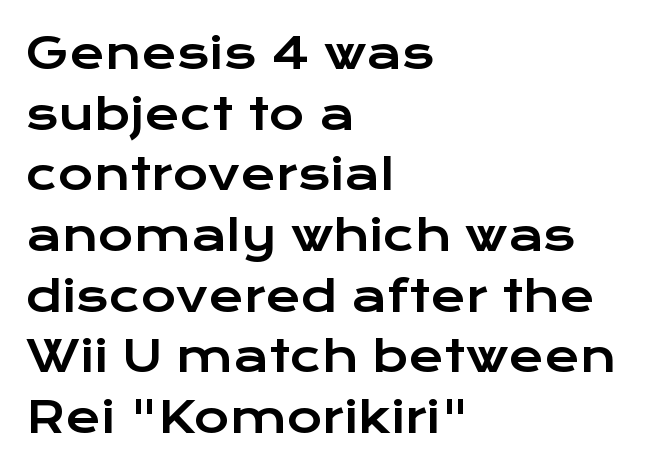
The image shows 43 px wide sans-serif type, upright; set left-aligned, normal line spacing (1.41x), normal letter spacing, not underlined; low stroke contrast and a medium x-height.
